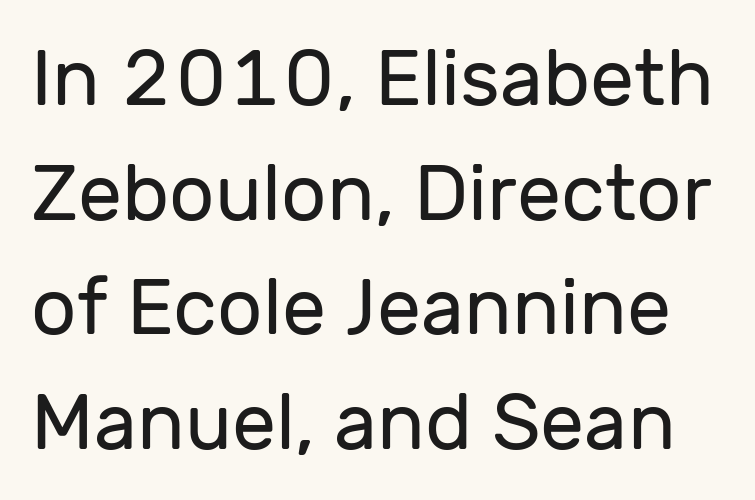
{"serif": "no", "italic": "no", "bold": "no", "weight": "regular", "width": "normal", "stroke_contrast": "low", "x_height": "medium", "monospaced": "no", "underline": "no", "line_spacing": "normal", "line_spacing_ratio": 1.45, "letter_spacing": "normal", "letter_spacing_em": 0.0, "glyph_px": 79}
